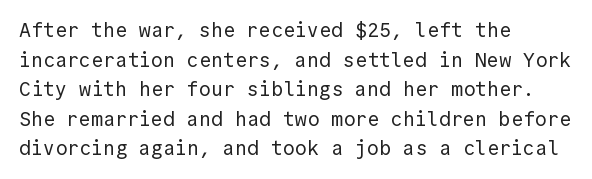
The image shows 20 px text type, upright; set left-aligned, normal line spacing (1.48x), normal letter spacing, not underlined.
